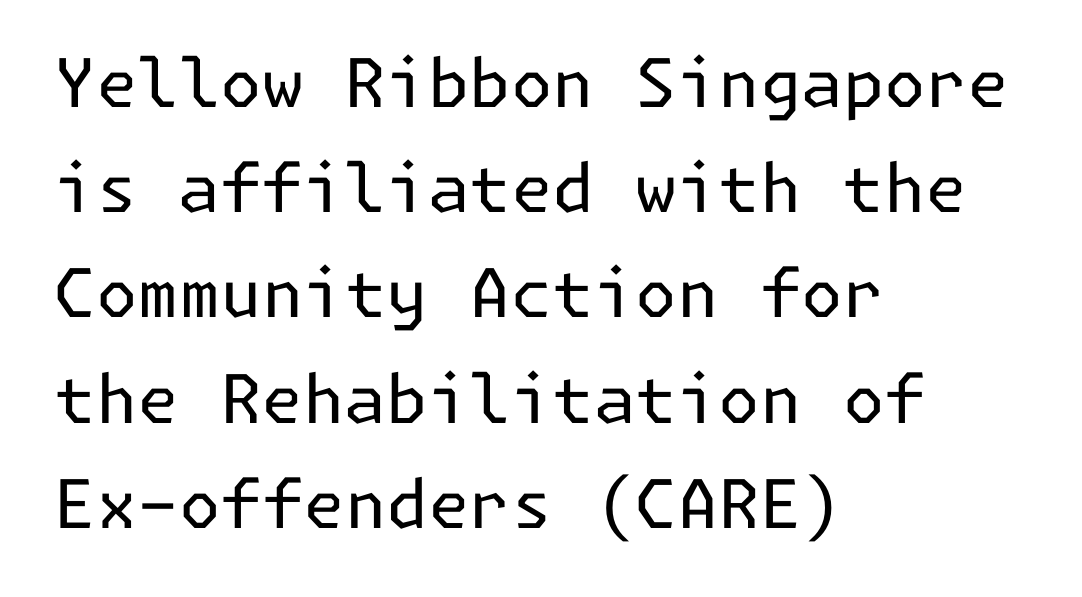
Q: Is the text bold? A: No.
Q: Is the text italic (slanted)? A: No, it is upright.
Q: Is the typeface a serif or a sans-serif typeface? A: Sans-serif.
Q: Is the text underlined? A: No.
Q: How is the paragraph aligned? A: Left-aligned.
Q: Is the spacing between letters normal or unusually wide? A: Normal.
Q: Is the spacing between lines tight, normal or loose? A: Normal.
Q: Width (condensed, normal, or wide)? A: Normal.
Q: Stroke contrast? A: Low.
Q: x-height? A: Medium.
